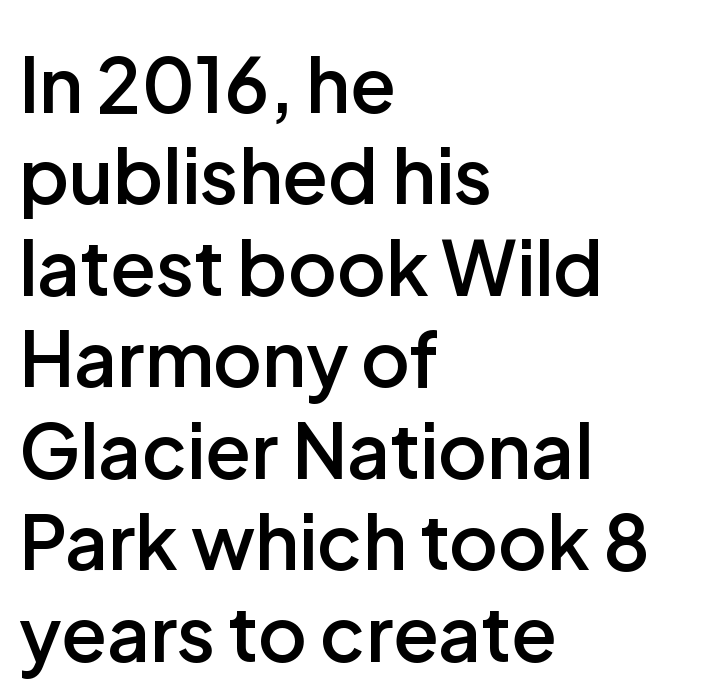
Q: Is the text bold? A: Semi-bold.
Q: Is the text italic (slanted)? A: No, it is upright.
Q: Is the typeface a serif or a sans-serif typeface? A: Sans-serif.
Q: Is the text underlined? A: No.
Q: How is the paragraph aligned? A: Left-aligned.
Q: Is the spacing between letters normal or unusually wide? A: Normal.
Q: Width (condensed, normal, or wide)? A: Normal.
Q: Stroke contrast? A: Low.
Q: x-height? A: Medium.
Q: Monospaced? A: No.
